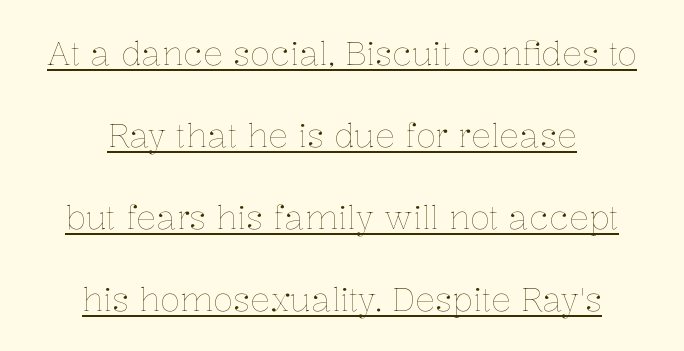
Q: Is the text bold? A: No.
Q: Is the text italic (slanted)? A: No, it is upright.
Q: Is the text underlined? A: Yes.
Q: How is the paragraph aligned? A: Centered.
Q: Is the spacing between letters normal or unusually wide? A: Normal.
Q: Is the spacing between lines tight, normal or loose? A: Loose.
Q: Width (condensed, normal, or wide)? A: Normal.
Q: Stroke contrast? A: Low.
Q: x-height? A: Medium.
Q: Monospaced? A: No.
